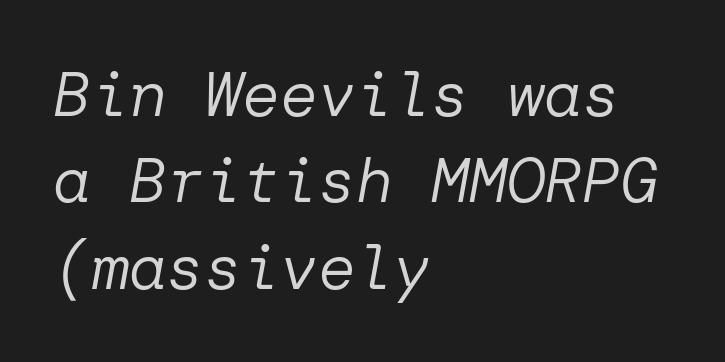
The image shows 63 px regular-weight type, italic (leaning right); set left-aligned, normal line spacing (1.37x), normal letter spacing, not underlined; low stroke contrast and a medium x-height.
